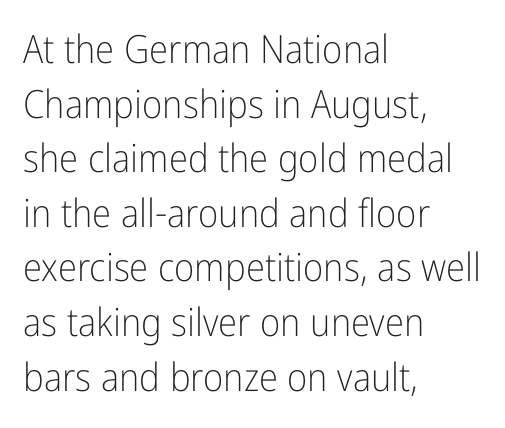
The image shows 39 px light, condensed sans-serif type, upright; set left-aligned, normal line spacing (1.4x), normal letter spacing, not underlined; low stroke contrast and a medium x-height.
